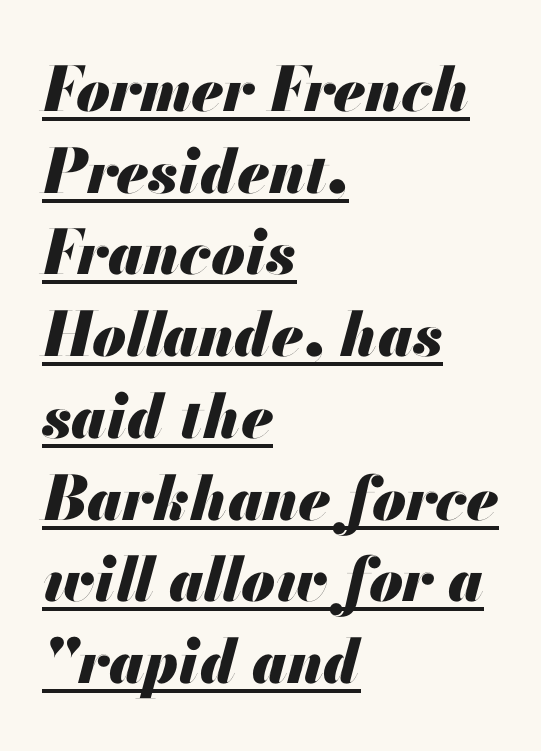
The image shows 61 px heavy type, italic (leaning right); set left-aligned, normal line spacing (1.34x), normal letter spacing, underlined; medium stroke contrast and a small x-height.
